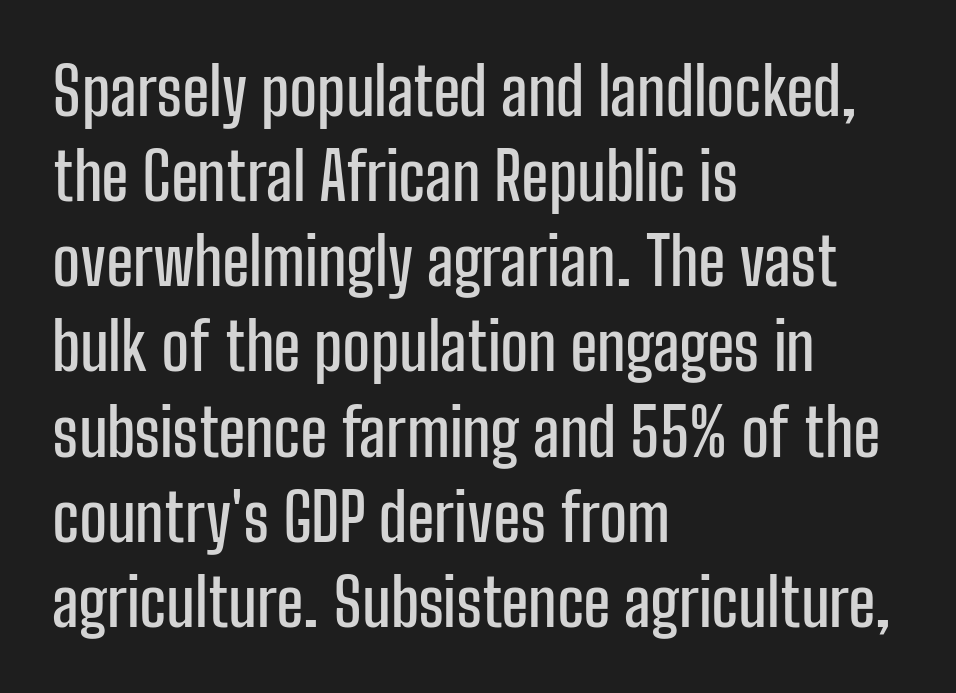
{"serif": "no", "italic": "no", "width": "condensed", "stroke_contrast": "low", "x_height": "medium", "monospaced": "no", "underline": "no", "align": "left", "line_spacing": "normal", "line_spacing_ratio": 1.31, "letter_spacing": "normal", "letter_spacing_em": 0.0, "glyph_px": 65}
